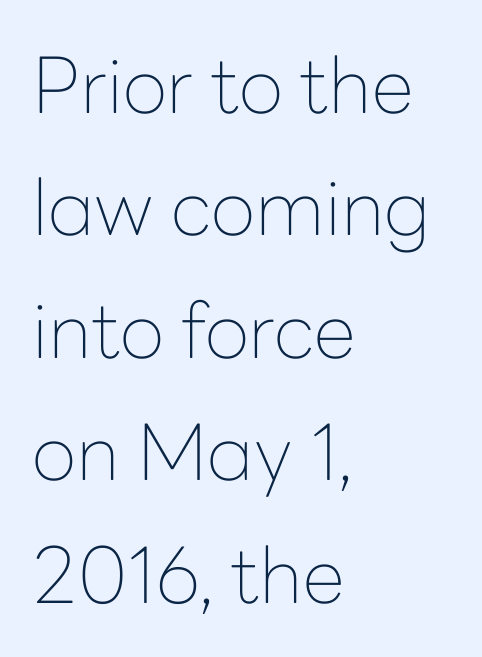
Looks like regular typesetting: each glyph gets only the width it needs. Honestly, the letter spacing is just normal — you wouldn't notice it. The lines sit at an ordinary, default distance from one another. Ink coverage per letter is moderate at most. Caption: multi-line text, flush left, ragged right.
